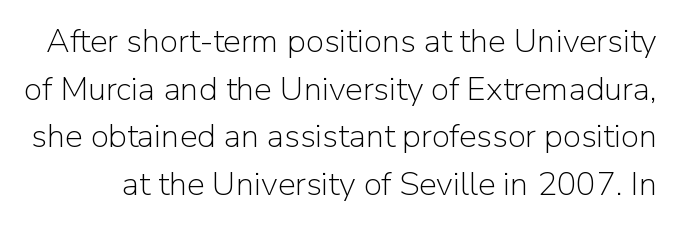
Q: Is the text bold? A: No.
Q: Is the text italic (slanted)? A: No, it is upright.
Q: Is the typeface a serif or a sans-serif typeface? A: Sans-serif.
Q: Is the text underlined? A: No.
Q: Is the spacing between letters normal or unusually wide? A: Normal.
Q: Is the spacing between lines tight, normal or loose? A: Normal.
Q: Width (condensed, normal, or wide)? A: Normal.
Q: Stroke contrast? A: Low.
Q: x-height? A: Medium.
Q: Monospaced? A: No.
